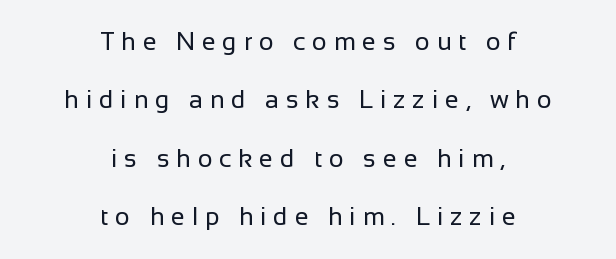
{"italic": "no", "bold": "no", "underline": "no", "align": "center", "line_spacing": "loose", "line_spacing_ratio": 2.34, "letter_spacing": "wide", "letter_spacing_em": 0.27, "glyph_px": 25}
